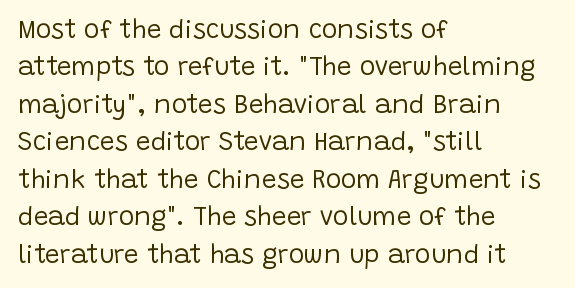
Q: Is the text bold? A: No.
Q: Is the text italic (slanted)? A: No, it is upright.
Q: Is the text underlined? A: No.
Q: How is the paragraph aligned? A: Left-aligned.
Q: Is the spacing between letters normal or unusually wide? A: Normal.
Q: Is the spacing between lines tight, normal or loose? A: Normal.
